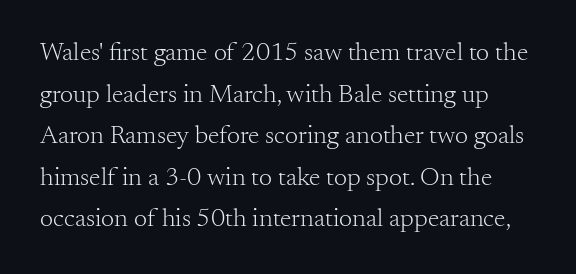
This block has exactly the height ordinary leading produces. Ink coverage per letter is moderate at most. Glyph-to-glyph distance matches everyday printed text. Tall strokes in this sample are plumb rather than angled.
